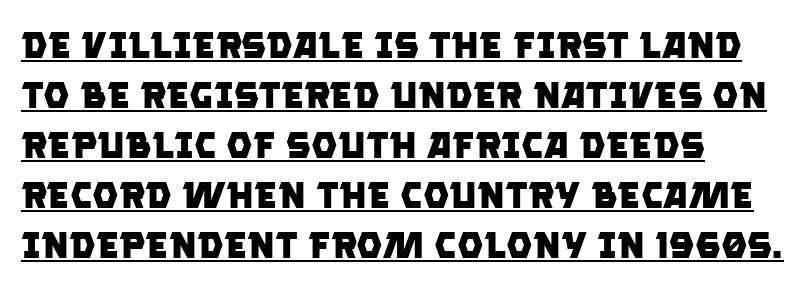
{"serif": "no", "bold": "yes", "weight": "heavy", "width": "normal", "stroke_contrast": "low", "x_height": "large", "monospaced": "no", "underline": "yes", "align": "left", "line_spacing": "normal", "line_spacing_ratio": 1.35, "letter_spacing": "normal", "letter_spacing_em": 0.0, "glyph_px": 37}
